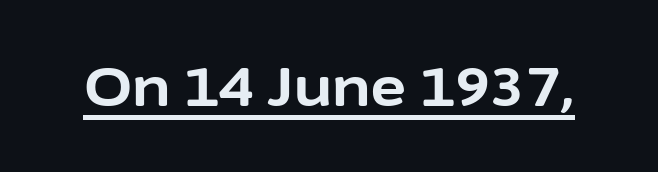
The image shows 55 px bold sans-serif type, upright; set normal letter spacing, underlined; low stroke contrast and a medium x-height.
